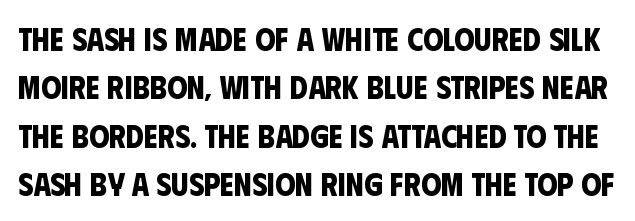
The image shows 32 px bold, condensed sans-serif type; set normal line spacing (1.51x), normal letter spacing, not underlined; low stroke contrast and a large x-height.
